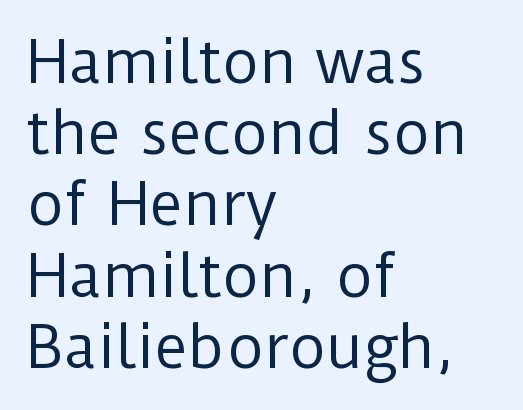
{"serif": "no", "italic": "no", "bold": "no", "weight": "regular", "width": "normal", "stroke_contrast": "low", "x_height": "medium", "monospaced": "no", "underline": "no", "align": "left", "line_spacing": "normal", "line_spacing_ratio": 1.25, "letter_spacing": "normal", "letter_spacing_em": 0.0, "glyph_px": 57}
